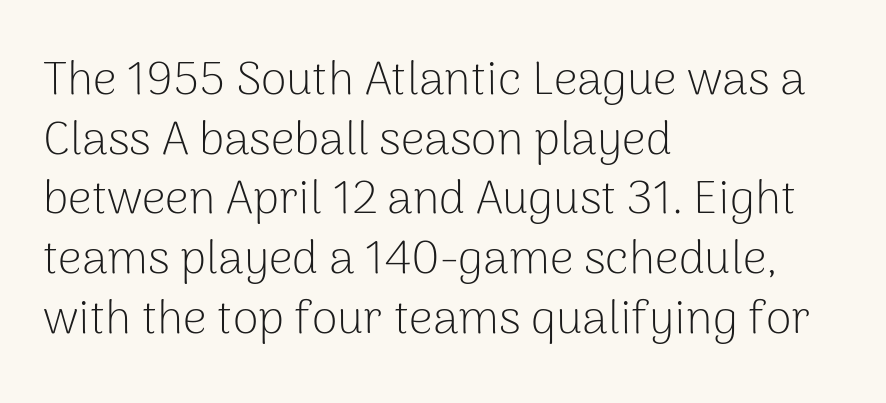
The image shows 47 px light sans-serif type, upright; set left-aligned, normal line spacing (1.27x), normal letter spacing, not underlined; low stroke contrast and a medium x-height.
